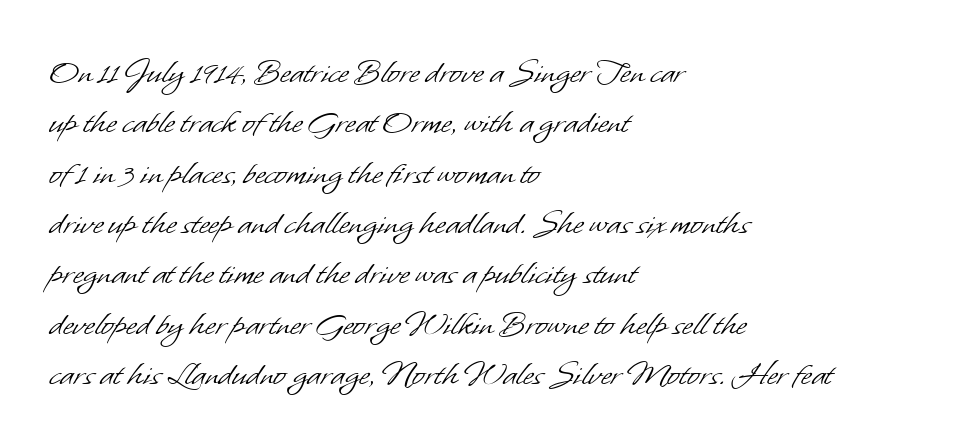
{"serif": "no", "bold": "no", "weight": "light", "width": "normal", "stroke_contrast": "low", "x_height": "small", "monospaced": "no", "underline": "no", "align": "left", "line_spacing": "normal", "line_spacing_ratio": 1.36, "letter_spacing": "normal", "letter_spacing_em": 0.0, "glyph_px": 37}
